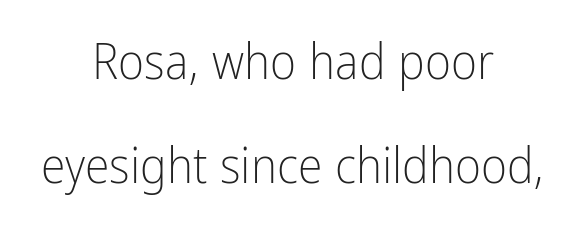
{"serif": "no", "italic": "no", "bold": "no", "weight": "light", "width": "condensed", "stroke_contrast": "low", "x_height": "medium", "monospaced": "no", "underline": "no", "align": "center", "line_spacing": "loose", "line_spacing_ratio": 2.09, "letter_spacing": "normal", "letter_spacing_em": 0.0, "glyph_px": 50}
